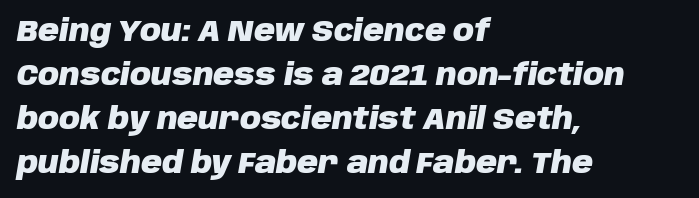
{"italic": "yes", "lean": "right", "slant_degrees": 10, "bold": "yes", "weight": "heavy", "width": "normal", "stroke_contrast": "low", "x_height": "large", "monospaced": "no", "underline": "no", "align": "left", "line_spacing": "normal", "line_spacing_ratio": 1.52, "letter_spacing": "normal", "letter_spacing_em": 0.0, "glyph_px": 29}
